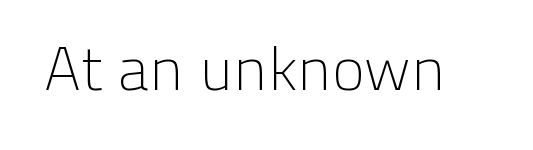
{"serif": "no", "italic": "no", "bold": "no", "weight": "light", "width": "normal", "stroke_contrast": "low", "x_height": "medium", "monospaced": "no", "underline": "no", "letter_spacing": "normal", "letter_spacing_em": 0.0, "glyph_px": 61}
